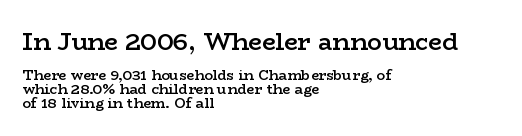
Each new line begins almost immediately beneath the previous one. Is there any slant? The stems are plumb. One-word summary of the alignment: left. This rendering features lettering with no underline. Stems and bowls a touch heavier than normal — semibold.
